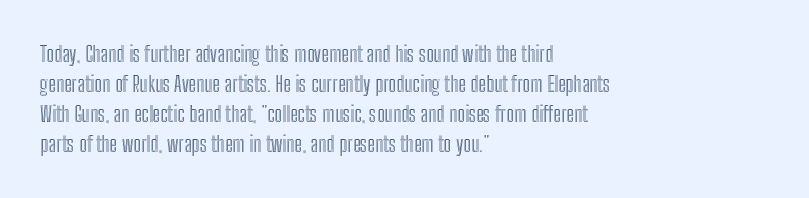
The lettering stays uniformly vertical, giving the passage a roman look. The text block is weighted toward the left margin, trailing off unevenly rightward. A typesetter would call this zero additional tracking. Evenly set lines give the paragraph a standard silhouette.
